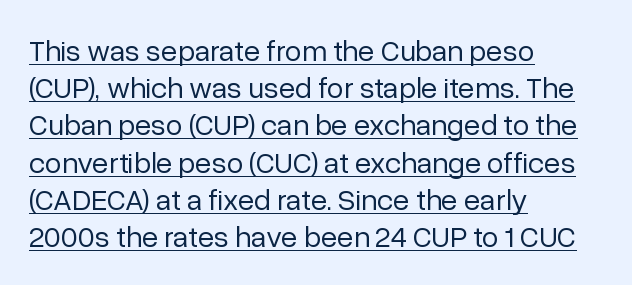
Stroke thickness stays within the range of a standard reading face or lighter. Observe the absence of serifs on each vertical stroke in this sample. The lines in this sample share a left origin and differ only in where they stop. Designer's note — italics off, roman on.
